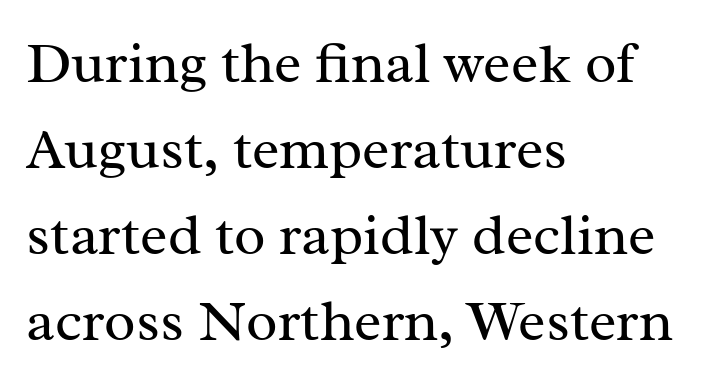
Q: Is the text bold? A: No.
Q: Is the text italic (slanted)? A: No, it is upright.
Q: Is the typeface a serif or a sans-serif typeface? A: Serif.
Q: Is the text underlined? A: No.
Q: How is the paragraph aligned? A: Left-aligned.
Q: Is the spacing between letters normal or unusually wide? A: Normal.
Q: Is the spacing between lines tight, normal or loose? A: Normal.
Q: Width (condensed, normal, or wide)? A: Normal.
Q: Stroke contrast? A: Medium.
Q: x-height? A: Medium.
Q: Monospaced? A: No.
